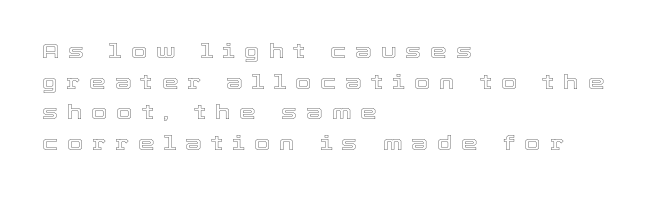
The image shows 21 px text type, upright; set left-aligned, normal line spacing (1.46x), unusually wide letter spacing (+0.43 em), not underlined.
